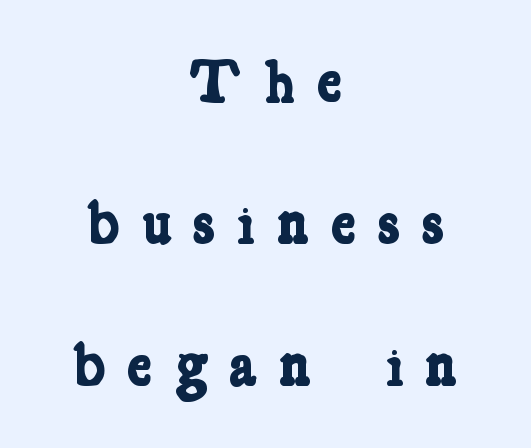
How would I describe the line gaps? Wide and relaxed. Each line is balanced around a shared central axis. The glyphs have the mass of a bold cut. The gaps between neighbouring characters are conspicuously large. Look at the bottom of the vertical strokes: they flare into serifs here. Varying glyph widths throughout — classic text-font behaviour.
